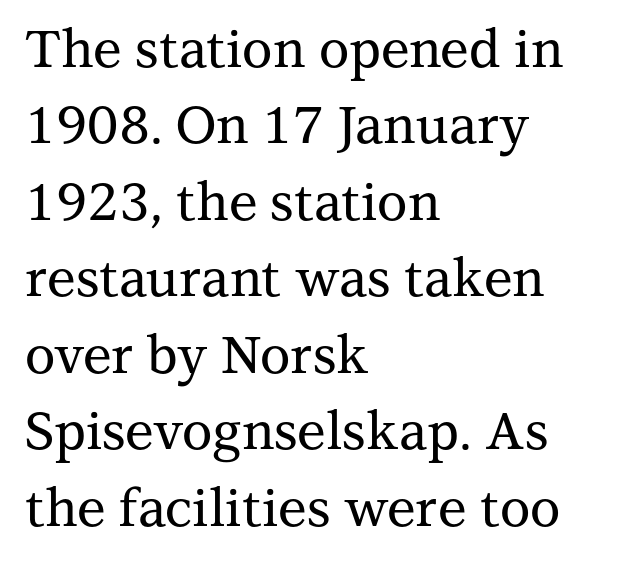
{"serif": "yes", "italic": "no", "width": "normal", "stroke_contrast": "medium", "x_height": "medium", "monospaced": "no", "underline": "no", "align": "left", "line_spacing": "normal", "line_spacing_ratio": 1.47, "letter_spacing": "normal", "letter_spacing_em": 0.0, "glyph_px": 52}
